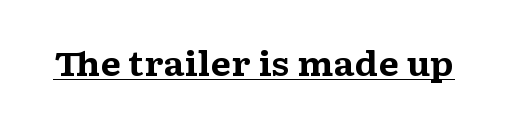
{"serif": "yes", "italic": "no", "bold": "yes", "weight": "bold", "width": "wide", "stroke_contrast": "medium", "x_height": "medium", "monospaced": "no", "underline": "yes", "letter_spacing": "normal", "letter_spacing_em": 0.0, "glyph_px": 33}
